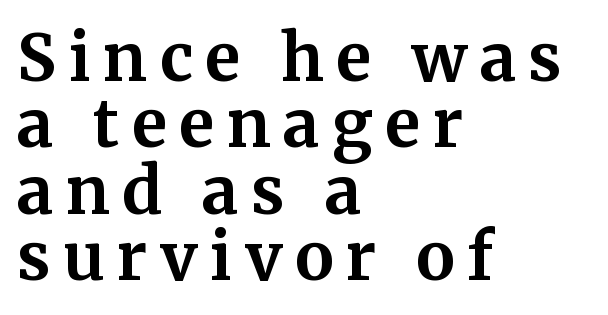
The string is rendered with underlining switched off. The typography opts for an upright posture over an oblique one. Little horizontal feet cap the strokes, marking this as serif type. This sample has the flowing, uneven cadence of proportional lettering. These words are printed bold, with thick strokes throughout.
